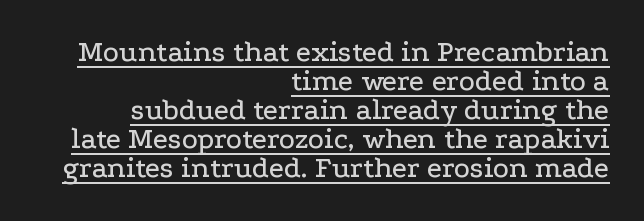
{"serif": "yes", "italic": "no", "width": "wide", "stroke_contrast": "low", "x_height": "medium", "monospaced": "no", "underline": "yes", "align": "right", "line_spacing": "tight", "line_spacing_ratio": 0.97, "letter_spacing": "normal", "letter_spacing_em": 0.0, "glyph_px": 30}
